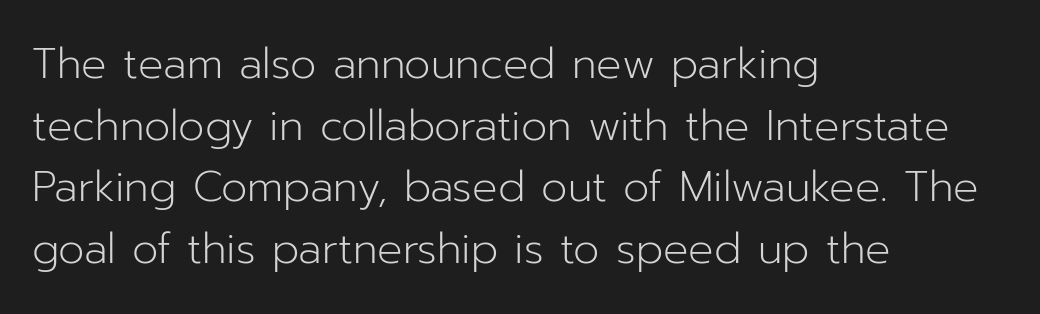
The image shows 42 px light sans-serif type, upright; set left-aligned, normal line spacing (1.47x), normal letter spacing, not underlined; low stroke contrast and a medium x-height.
